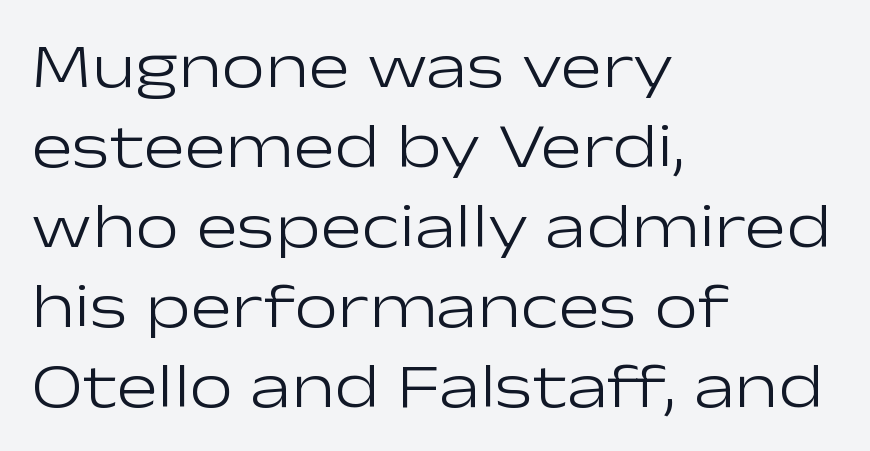
{"serif": "no", "italic": "no", "bold": "no", "weight": "light", "width": "wide", "stroke_contrast": "low", "x_height": "medium", "monospaced": "no", "underline": "no", "align": "left", "line_spacing": "normal", "line_spacing_ratio": 1.29, "letter_spacing": "normal", "letter_spacing_em": 0.0, "glyph_px": 62}
